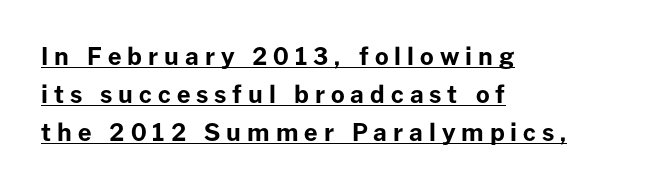
Q: Is the text bold? A: Yes.
Q: Is the text italic (slanted)? A: No, it is upright.
Q: Is the text underlined? A: Yes.
Q: How is the paragraph aligned? A: Left-aligned.
Q: Is the spacing between letters normal or unusually wide? A: Unusually wide.
Q: Is the spacing between lines tight, normal or loose? A: Normal.
